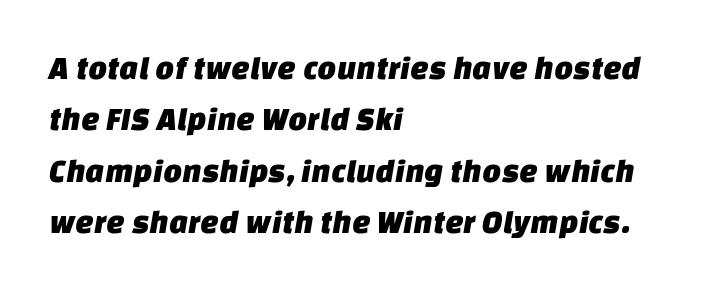
Here the glyphs are tracked normally, forming tight word shapes. The rendering uses a moderate line-height, typical for paragraphs. Unmarked baselines from the first word to the last. Every row of glyphs begins at an identical x-position on the left. The face used here is a sans, in the tradition of grotesques and geometrics.
